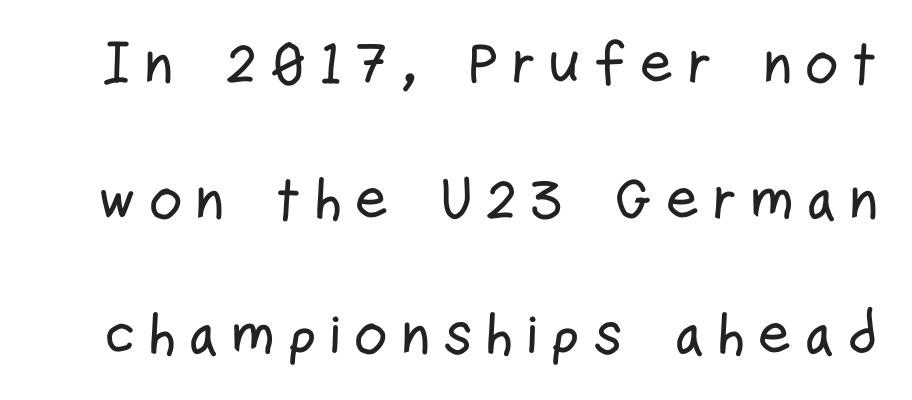
Line spacing here is loose. The glyphs in this specimen are sans serif. Tracking value appears strongly positive — letters spread wide. Any mark beneath the type? The region is blank. In terms of posture, this sample is upright. Looks like regular typesetting: each glyph gets only the width it needs.
